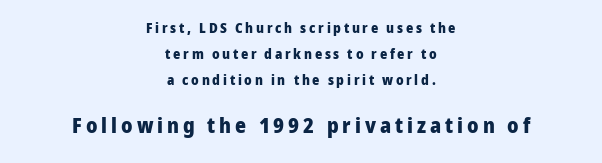
{"italic": "no", "bold": "yes", "underline": "no", "align": "center", "line_spacing_ratio": 1.85, "larger_block": "second", "size_ratio": 1.5, "glyph_px": 21}
